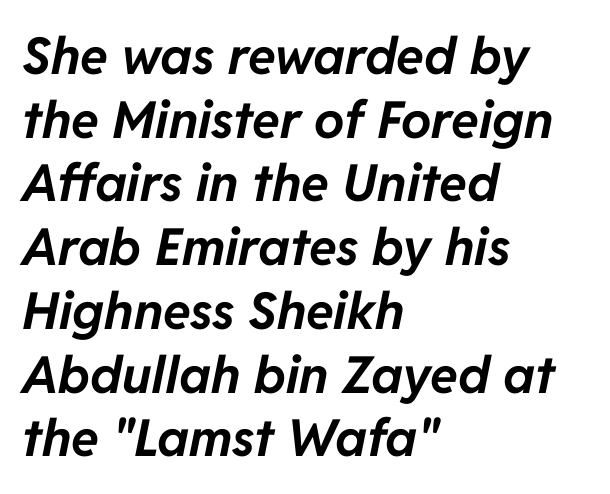
{"italic": "yes", "lean": "right", "slant_degrees": 11, "bold": "yes", "weight": "bold", "width": "normal", "stroke_contrast": "low", "x_height": "medium", "monospaced": "no", "underline": "no", "align": "left", "line_spacing": "normal", "line_spacing_ratio": 1.25, "letter_spacing": "normal", "letter_spacing_em": 0.0, "glyph_px": 51}
